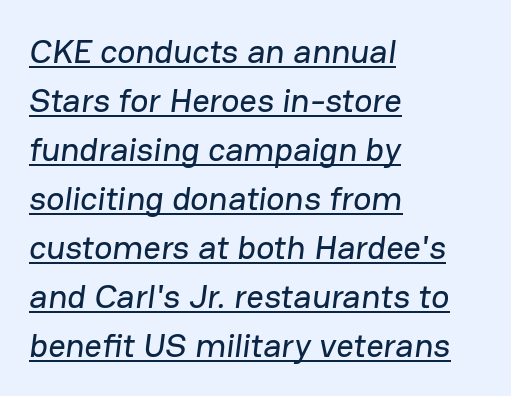
The image shows 34 px sans-serif type; set left-aligned, normal line spacing (1.44x), normal letter spacing, underlined; low stroke contrast and a medium x-height.
